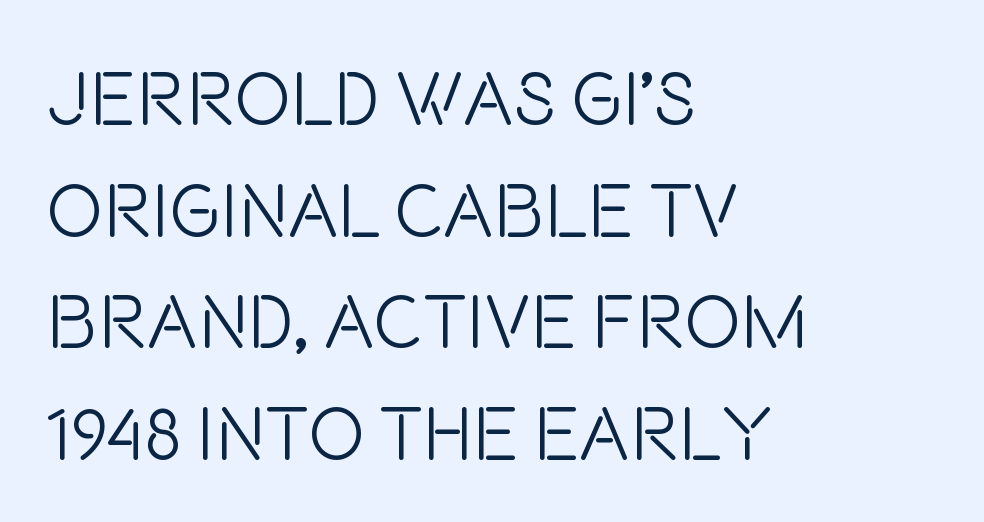
{"serif": "no", "italic": "no", "bold": "no", "weight": "light", "width": "condensed", "stroke_contrast": "low", "x_height": "large", "monospaced": "no", "underline": "no", "align": "left", "line_spacing": "normal", "line_spacing_ratio": 1.47, "letter_spacing": "normal", "letter_spacing_em": 0.0, "glyph_px": 76}
